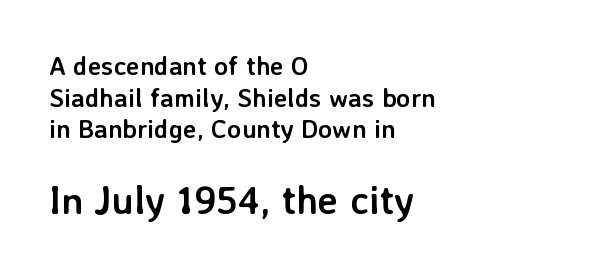
{"serif": "no", "italic": "no", "bold": "yes", "weight": "semibold", "width": "normal", "stroke_contrast": "low", "x_height": "medium", "monospaced": "no", "underline": "no", "align": "left", "line_spacing_ratio": 1.22, "letter_spacing": "normal", "letter_spacing_em": 0.0, "larger_block": "second", "size_ratio": 1.5, "glyph_px": 39}
